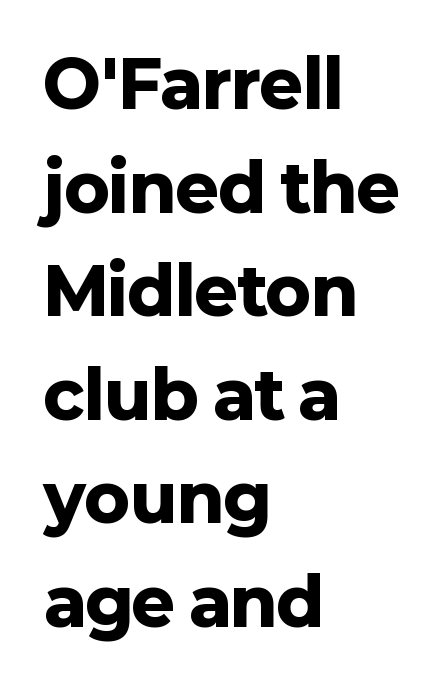
{"serif": "no", "italic": "no", "bold": "yes", "weight": "heavy", "width": "normal", "stroke_contrast": "low", "x_height": "medium", "monospaced": "no", "underline": "no", "align": "left", "line_spacing": "normal", "line_spacing_ratio": 1.57, "letter_spacing": "normal", "letter_spacing_em": 0.0, "glyph_px": 66}
